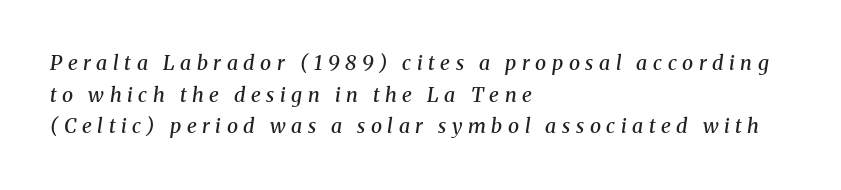
{"italic": "yes", "lean": "right", "slant_degrees": 8, "bold": "semi", "underline": "no", "align": "left", "line_spacing": "normal", "line_spacing_ratio": 1.58, "letter_spacing": "wide", "letter_spacing_em": 0.28, "glyph_px": 20}
